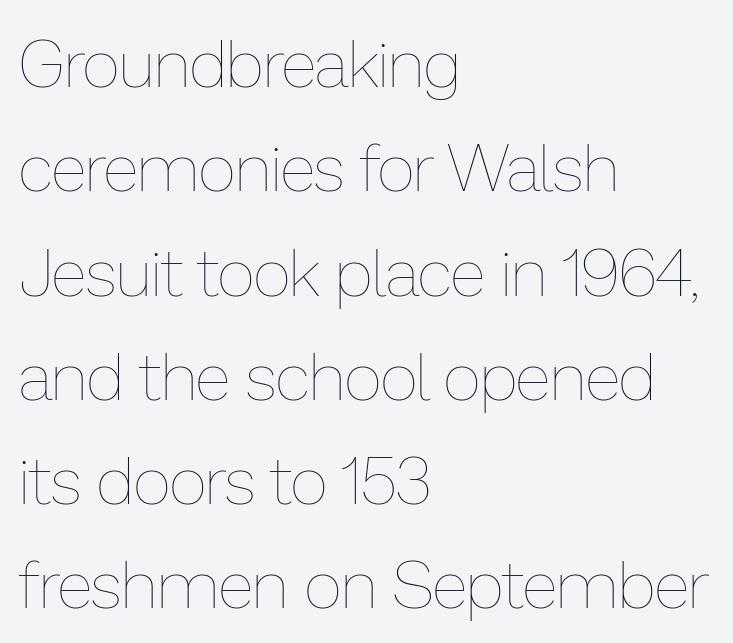
Q: Is the text bold? A: No.
Q: Is the text italic (slanted)? A: No, it is upright.
Q: Is the text underlined? A: No.
Q: How is the paragraph aligned? A: Left-aligned.
Q: Is the spacing between letters normal or unusually wide? A: Normal.
Q: Is the spacing between lines tight, normal or loose? A: Normal.
Q: Width (condensed, normal, or wide)? A: Normal.
Q: Stroke contrast? A: Low.
Q: x-height? A: Medium.
Q: Monospaced? A: No.
